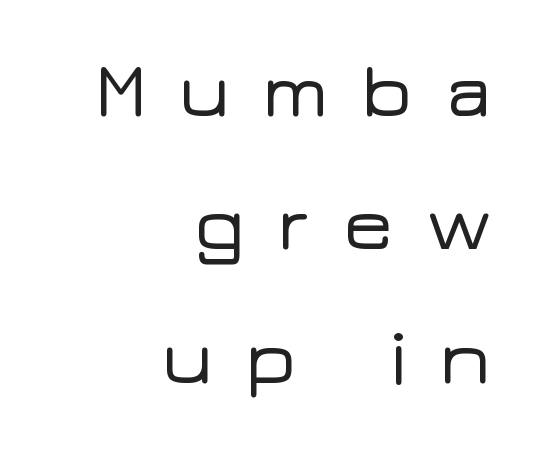
What stands out about the letter spacing? Its width — letters are far apart. Rendered with straight, roman letterforms. Words float on clear page, feet unadorned. This sample uses a sans-serif face. Do the characters align in a grid? No, the font is proportional. The compositor pushed each line to the right boundary.
